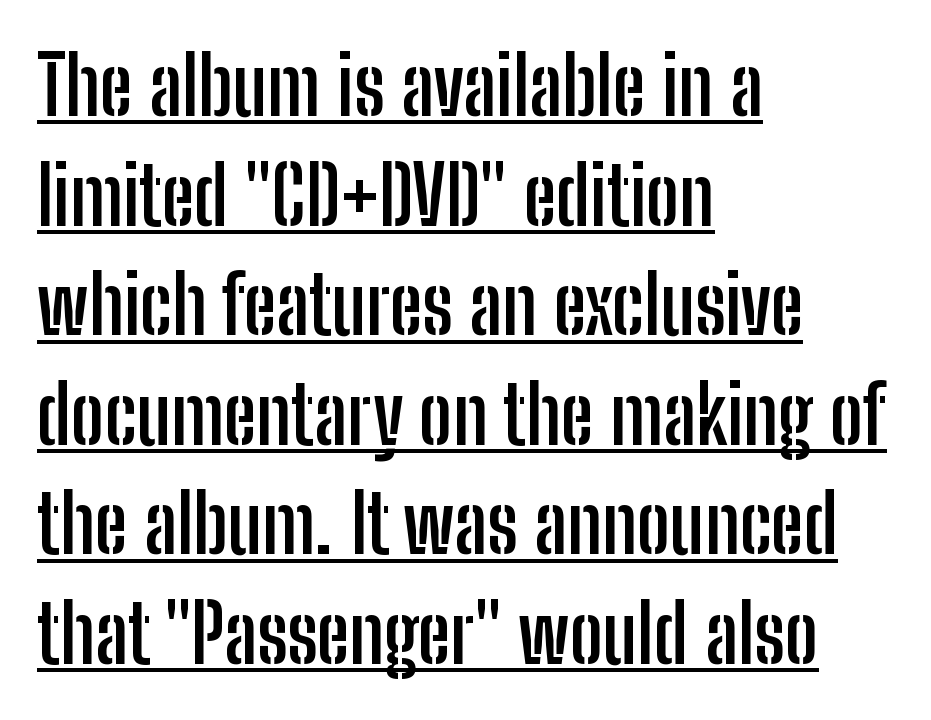
The image shows 80 px semibold, condensed sans-serif type, upright; set left-aligned, normal line spacing (1.37x), normal letter spacing, underlined; low stroke contrast and a medium x-height.
